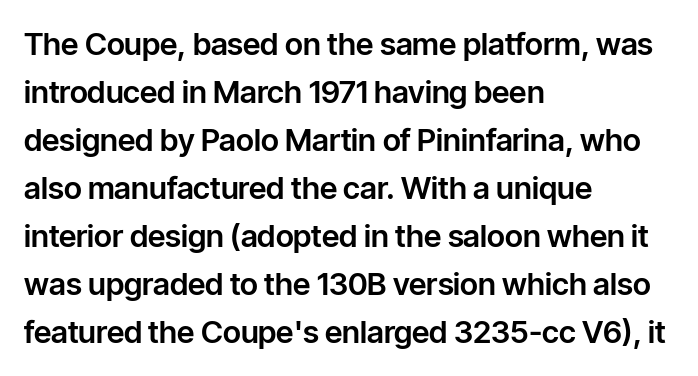
{"serif": "no", "italic": "no", "width": "normal", "stroke_contrast": "low", "x_height": "medium", "monospaced": "no", "underline": "no", "align": "left", "line_spacing": "normal", "line_spacing_ratio": 1.55, "letter_spacing": "normal", "letter_spacing_em": 0.0, "glyph_px": 31}
